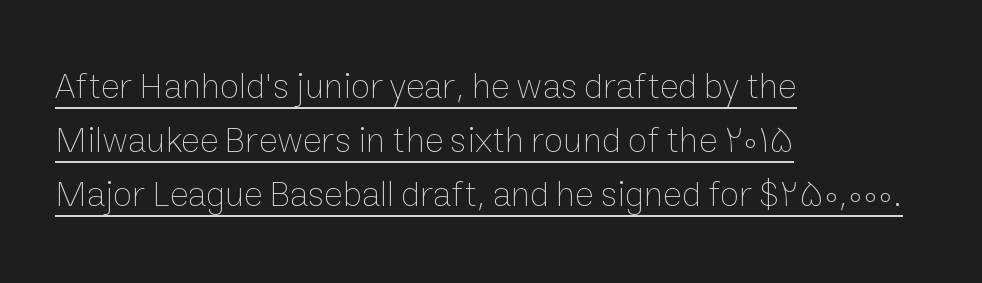
Looks like regular typesetting: each glyph gets only the width it needs. Students, note that the glyphs here touch the page at normal intervals. All the whitespace from short lines collects on the right. The passage shown stacks its lines at a standard gap. A rule runs beneath these lines of type. The axis of the letterforms is exactly vertical.
